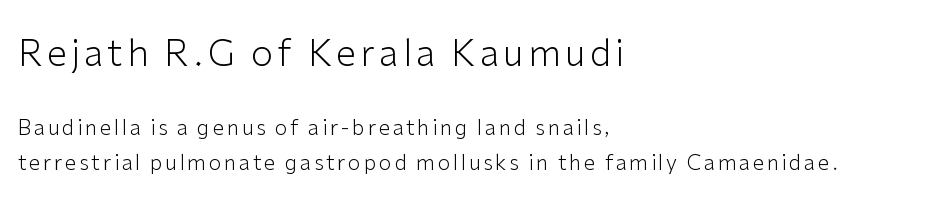
The image shows 36 px light sans-serif type, upright; set left-aligned, normal line spacing (1.67x), not underlined; the first (top) block is 1.71x larger; low stroke contrast and a medium x-height.
